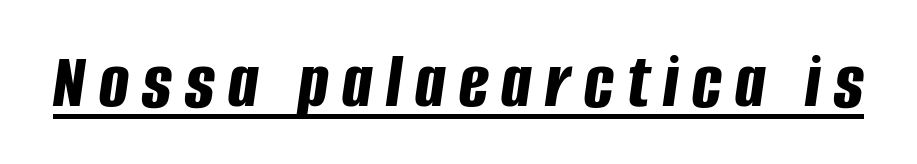
{"italic": "yes", "lean": "right", "slant_degrees": 8, "bold": "yes", "weight": "bold", "width": "condensed", "stroke_contrast": "low", "x_height": "large", "monospaced": "no", "underline": "yes", "glyph_px": 79}
